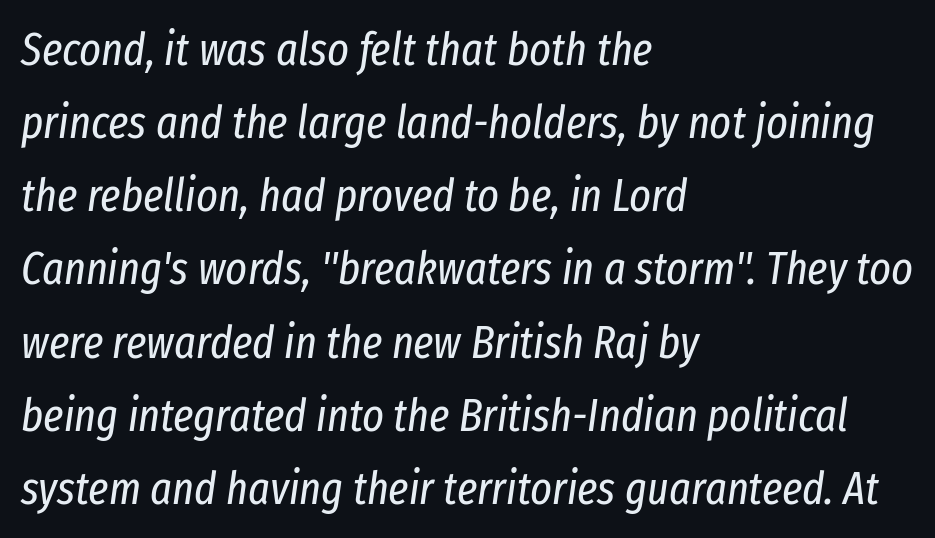
The image shows 46 px regular-weight, condensed type, italic (leaning right); set left-aligned, normal line spacing (1.59x), normal letter spacing, not underlined; low stroke contrast and a medium x-height.
